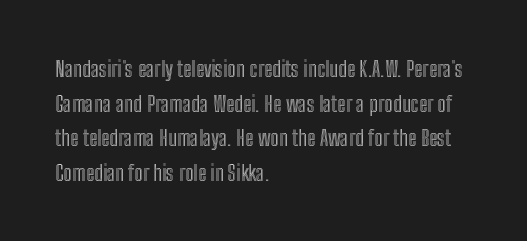
The image shows 22 px text type, upright; set left-aligned, normal line spacing (1.57x), normal letter spacing, not underlined.
